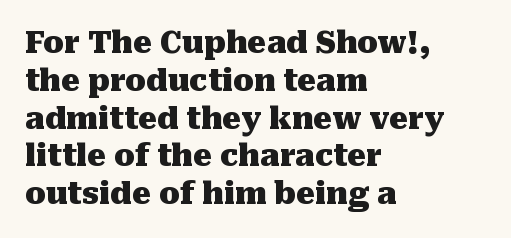
Q: Is the text bold? A: Yes.
Q: Is the text italic (slanted)? A: No, it is upright.
Q: Is the typeface a serif or a sans-serif typeface? A: Serif.
Q: Is the text underlined? A: No.
Q: How is the paragraph aligned? A: Left-aligned.
Q: Is the spacing between letters normal or unusually wide? A: Normal.
Q: Is the spacing between lines tight, normal or loose? A: Normal.
Q: Width (condensed, normal, or wide)? A: Normal.
Q: Stroke contrast? A: Medium.
Q: x-height? A: Medium.
Q: Monospaced? A: No.
